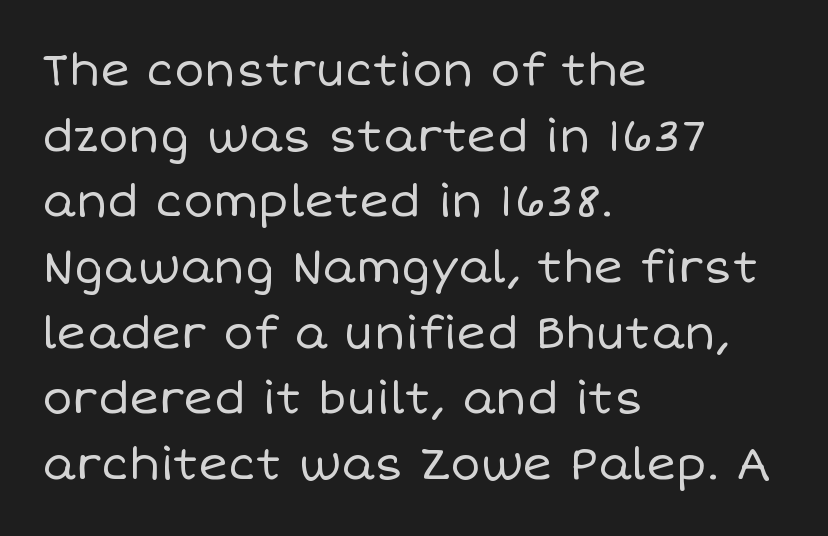
The specimen reads as upright at a glance. Stems and bowls with no extra thickness — not bold. Proportional: the letters do not fall into vertical columns. Each word holds together tightly as a unit, with standard inter-letter gaps.
